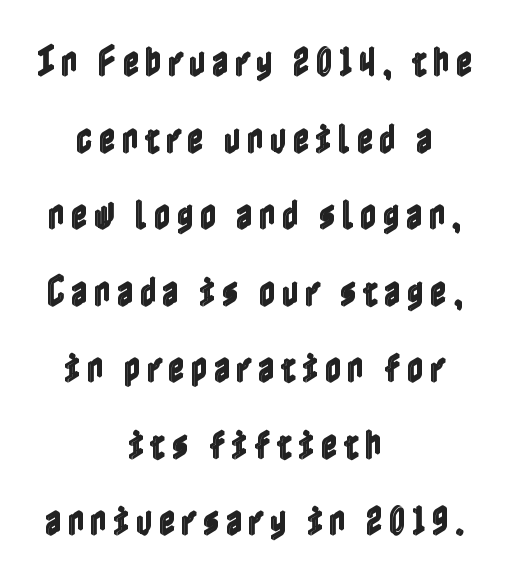
Q: Is the text italic (slanted)? A: No, it is upright.
Q: Is the text underlined? A: No.
Q: How is the paragraph aligned? A: Centered.
Q: Is the spacing between lines tight, normal or loose? A: Loose.
Q: Width (condensed, normal, or wide)? A: Condensed.
Q: x-height? A: Medium.
